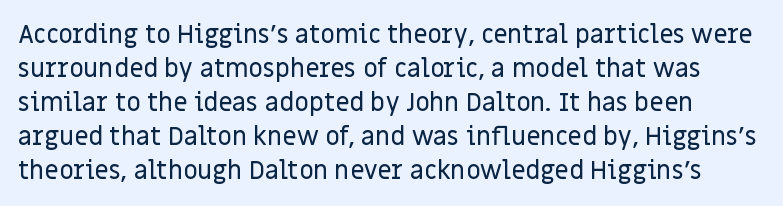
{"italic": "no", "underline": "no", "line_spacing": "normal", "line_spacing_ratio": 1.36, "letter_spacing": "normal", "letter_spacing_em": 0.0, "glyph_px": 25}
